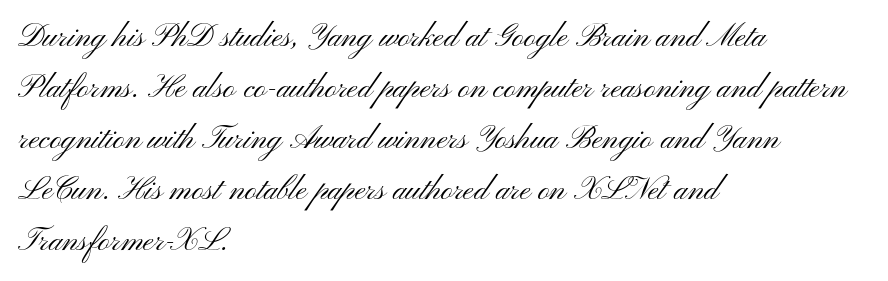
Q: Is the text bold? A: No.
Q: Is the text italic (slanted)? A: Yes.
Q: Is the typeface a serif or a sans-serif typeface? A: Sans-serif.
Q: Is the text underlined? A: No.
Q: How is the paragraph aligned? A: Left-aligned.
Q: Is the spacing between letters normal or unusually wide? A: Normal.
Q: Is the spacing between lines tight, normal or loose? A: Normal.
Q: Width (condensed, normal, or wide)? A: Wide.
Q: Stroke contrast? A: Medium.
Q: x-height? A: Small.
Q: Monospaced? A: No.
